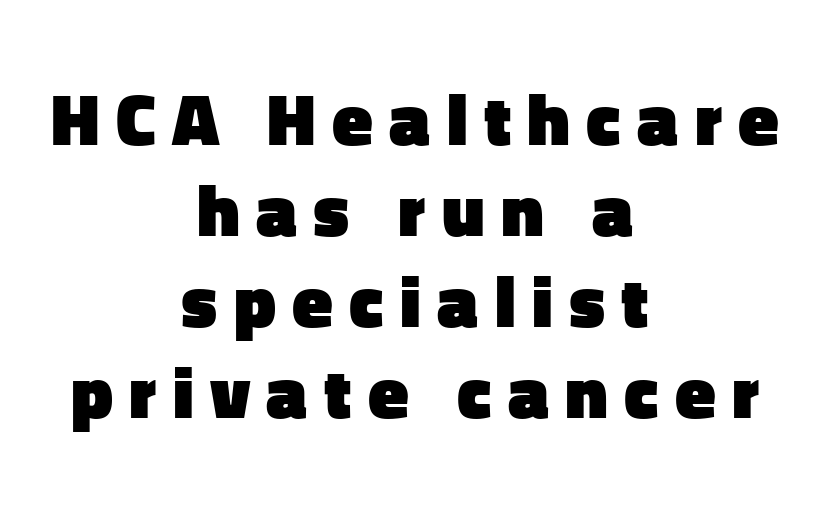
The image shows 74 px heavy sans-serif type, upright; set centered, line spacing 1.23x, unusually wide letter spacing (+0.22 em), not underlined; low stroke contrast and a medium x-height.
